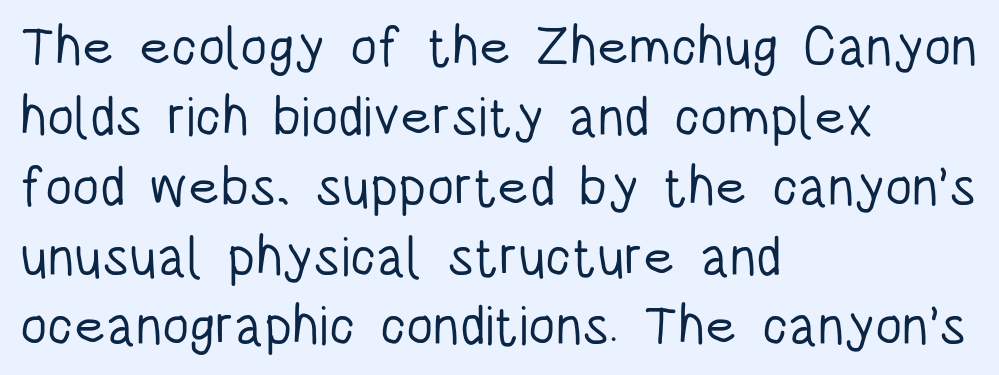
Does the type have serifs? No, each stem ends abruptly. The gaps between neighbouring characters are ordinary and unremarkable. Quick note: underline off. Notice how descenders clear the ascenders below comfortably — that's standard leading. The lettering stays uniformly vertical, giving the passage a roman look.
